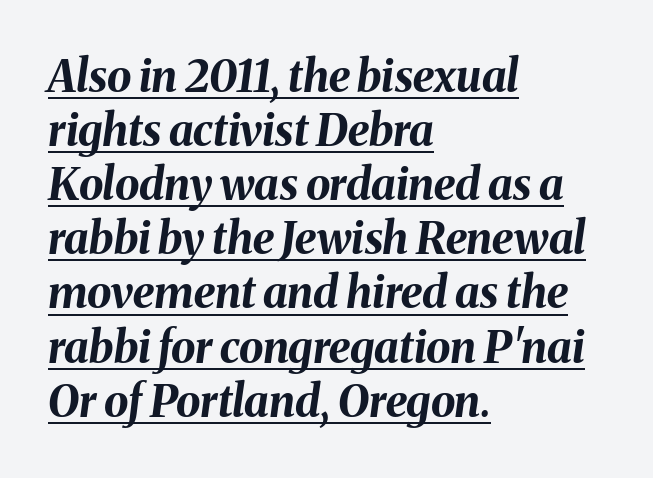
The image shows 44 px bold type, italic (leaning right); set left-aligned, line spacing 1.23x, normal letter spacing, underlined; medium stroke contrast and a medium x-height.
